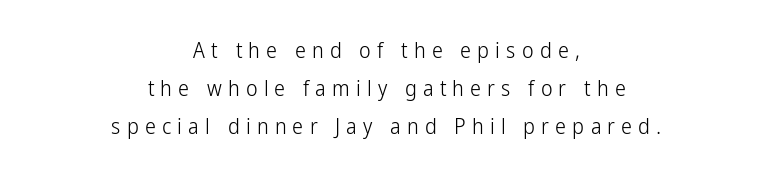
Here the glyphs are tracked loosely, breaking word shapes into spaced letters. The lettering stays uniformly vertical, giving the passage a roman look. The space beneath each line is pristine and unruled. No extra ink here — the face is not bold. The whitespace from short lines is split evenly between both sides.
